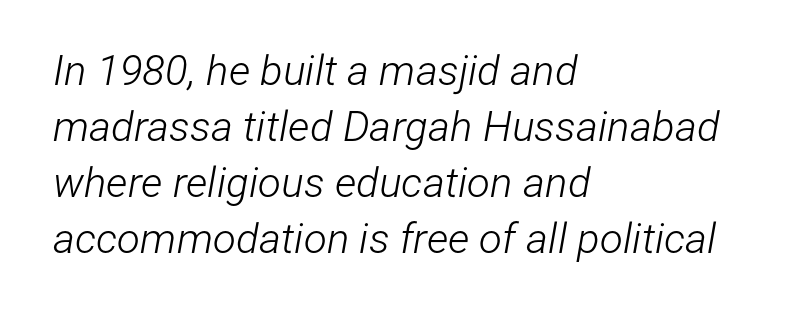
{"italic": "yes", "lean": "right", "slant_degrees": 12, "bold": "no", "weight": "light", "width": "condensed", "stroke_contrast": "low", "x_height": "medium", "monospaced": "no", "underline": "no", "align": "left", "line_spacing": "normal", "line_spacing_ratio": 1.33, "letter_spacing": "normal", "letter_spacing_em": 0.0, "glyph_px": 42}
